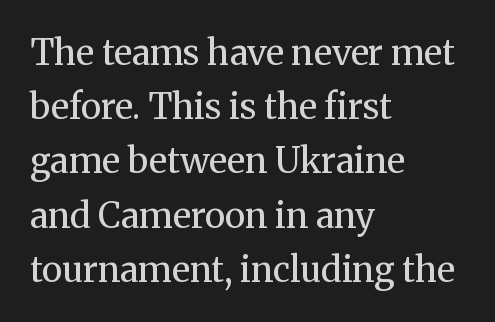
{"serif": "yes", "italic": "no", "bold": "no", "weight": "regular", "width": "normal", "stroke_contrast": "medium", "x_height": "medium", "monospaced": "no", "underline": "no", "align": "left", "line_spacing": "normal", "line_spacing_ratio": 1.55, "letter_spacing": "normal", "letter_spacing_em": 0.0, "glyph_px": 35}
